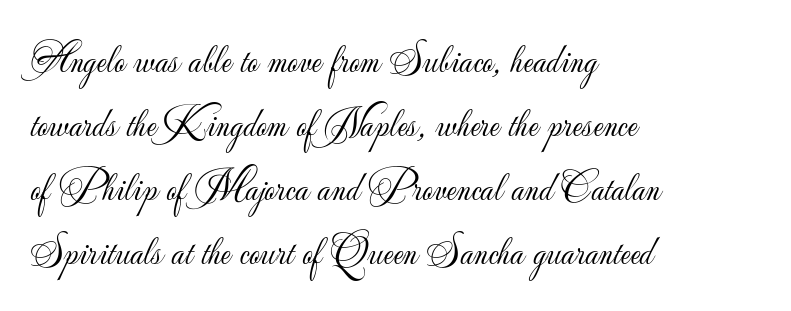
The image shows 42 px light sans-serif type; set left-aligned, normal line spacing (1.52x), normal letter spacing, not underlined; low stroke contrast and a small x-height.
